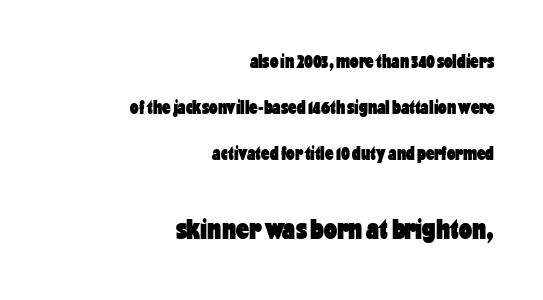
Q: Is the text bold? A: Yes.
Q: Is the text italic (slanted)? A: No, it is upright.
Q: Is the typeface a serif or a sans-serif typeface? A: Sans-serif.
Q: Is the text underlined? A: No.
Q: How is the paragraph aligned? A: Right-aligned.
Q: Is the spacing between letters normal or unusually wide? A: Normal.
Q: Is the spacing between lines tight, normal or loose? A: Loose.
Q: Which block of text is set in a larger size, the first (top) or the second (bottom)? A: The second (bottom) one.
Q: Width (condensed, normal, or wide)? A: Condensed.
Q: Stroke contrast? A: Low.
Q: x-height? A: Medium.
Q: Monospaced? A: No.
